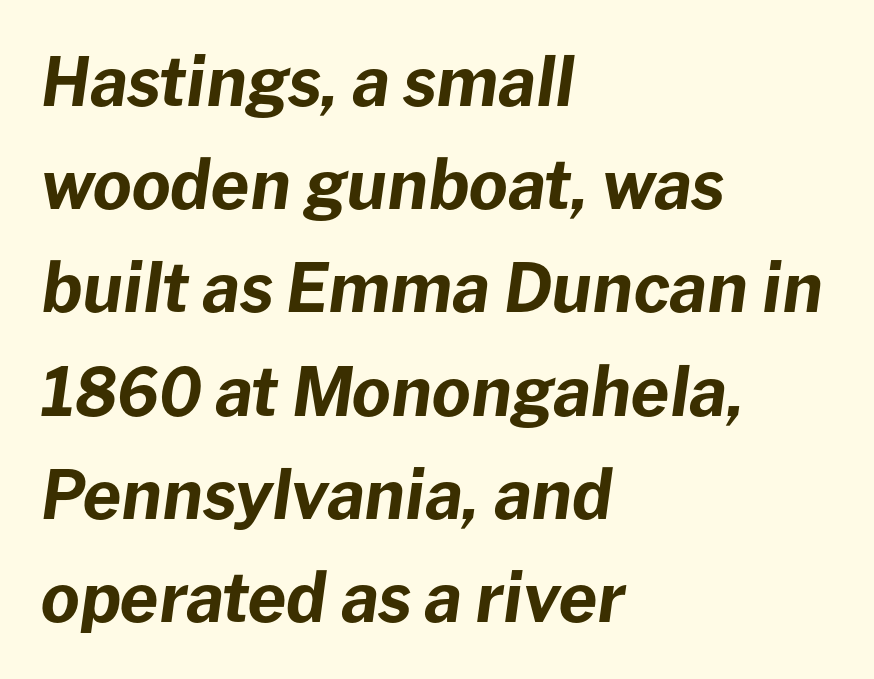
Q: Is the text bold? A: Yes.
Q: Is the text italic (slanted)? A: Yes, it leans right by about 8 degrees.
Q: Is the text underlined? A: No.
Q: How is the paragraph aligned? A: Left-aligned.
Q: Is the spacing between letters normal or unusually wide? A: Normal.
Q: Is the spacing between lines tight, normal or loose? A: Normal.
Q: Width (condensed, normal, or wide)? A: Normal.
Q: Stroke contrast? A: Low.
Q: x-height? A: Medium.
Q: Monospaced? A: No.
